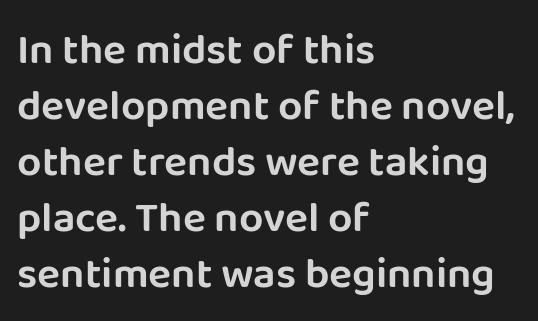
Compared with typical body copy, the letter spacing here is the same. The words here are not underlined. Does the copy run flush right? No — it runs flush left. Successive baselines arrive at the customary interval.
